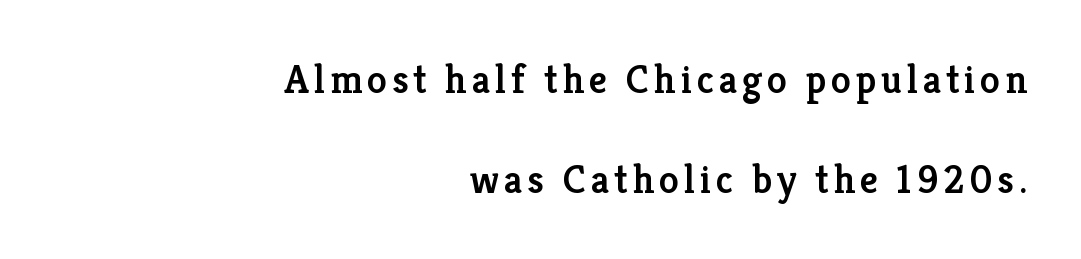
Q: Is the text bold? A: Semi-bold.
Q: Is the text italic (slanted)? A: No, it is upright.
Q: Is the typeface a serif or a sans-serif typeface? A: Serif.
Q: Is the text underlined? A: No.
Q: How is the paragraph aligned? A: Right-aligned.
Q: Is the spacing between lines tight, normal or loose? A: Loose.
Q: Width (condensed, normal, or wide)? A: Normal.
Q: Stroke contrast? A: Low.
Q: x-height? A: Medium.
Q: Monospaced? A: No.
